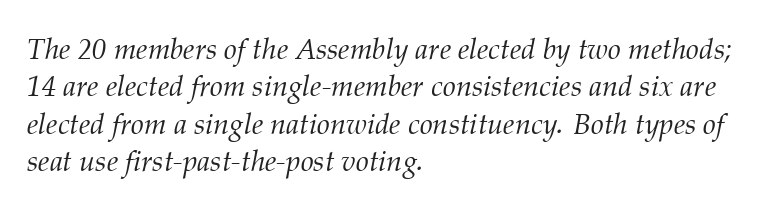
The image shows 29 px light serif type, italic (leaning right); set left-aligned, normal line spacing (1.29x), normal letter spacing, not underlined; medium stroke contrast and a medium x-height.
